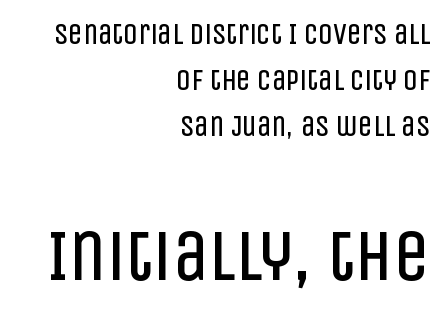
The image shows 72 px regular-weight, condensed sans-serif type, upright; set right-aligned, normal line spacing (1.59x), normal letter spacing, not underlined; the second (bottom) block is 2.48x larger; low stroke contrast and a large x-height.
